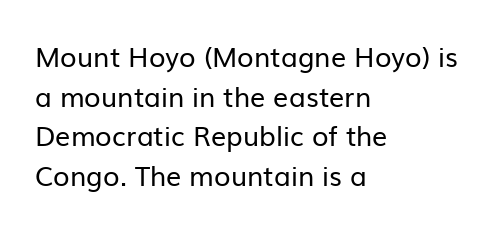
The image shows 27 px text type, upright; set left-aligned, normal line spacing (1.47x), normal letter spacing, not underlined.
